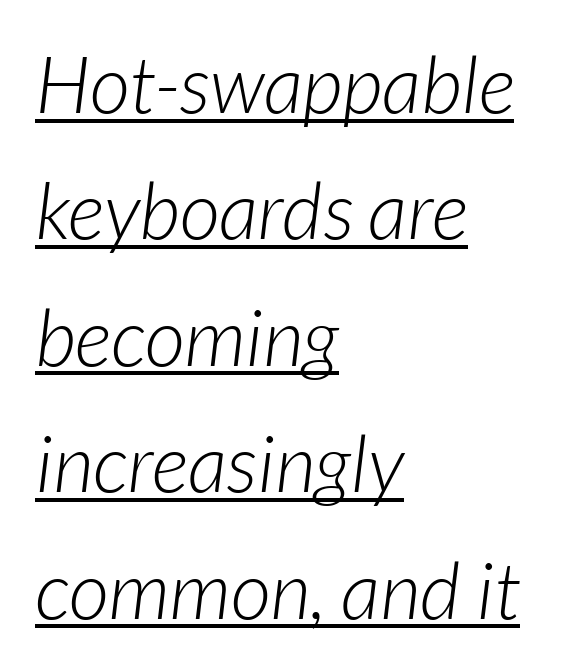
The tracking reads as untouched default to a designer's eye. Rendered with sloped, italic letterforms. These lines are rendered in a variable-pitch font. These glyphs show unthickened strokes, regular width or finer.
